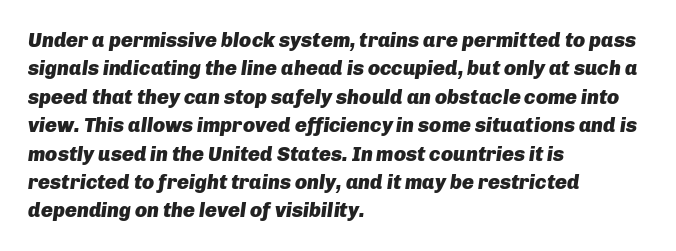
The image shows 20 px bold type, italic (leaning right); set left-aligned, normal line spacing (1.42x), normal letter spacing, not underlined.
